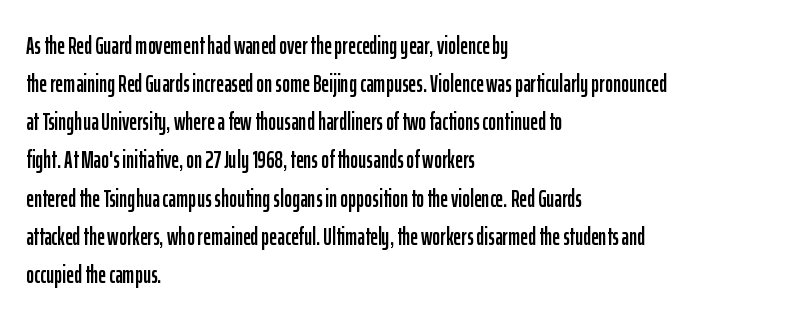
Q: Is the text italic (slanted)? A: No, it is upright.
Q: Is the text underlined? A: No.
Q: How is the paragraph aligned? A: Left-aligned.
Q: Is the spacing between letters normal or unusually wide? A: Normal.
Q: Is the spacing between lines tight, normal or loose? A: Normal.
